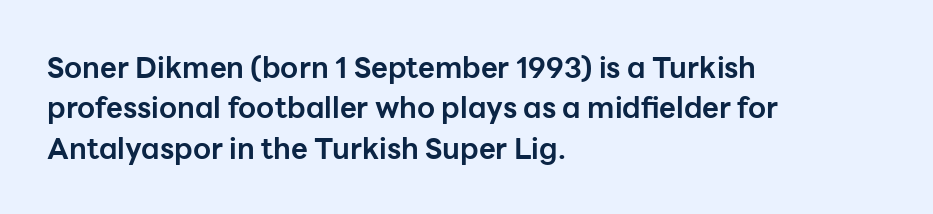
{"serif": "no", "italic": "no", "bold": "yes", "weight": "bold", "width": "normal", "stroke_contrast": "low", "x_height": "medium", "monospaced": "no", "underline": "no", "align": "left", "line_spacing": "normal", "line_spacing_ratio": 1.39, "letter_spacing": "normal", "letter_spacing_em": 0.0, "glyph_px": 29}
